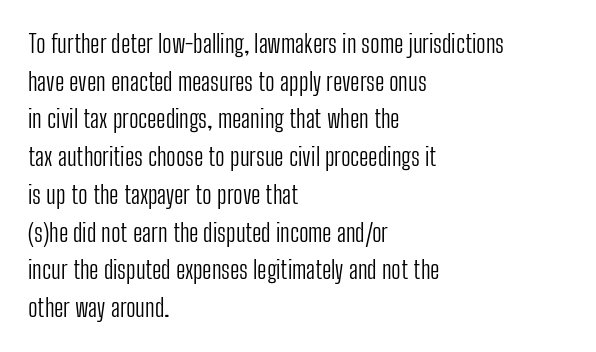
The face used here is rendered with its standard letterfit. Just letters on the line, the space beneath them empty. Caption: face not bold, strokes unweighted. Line spacing here is normal.
